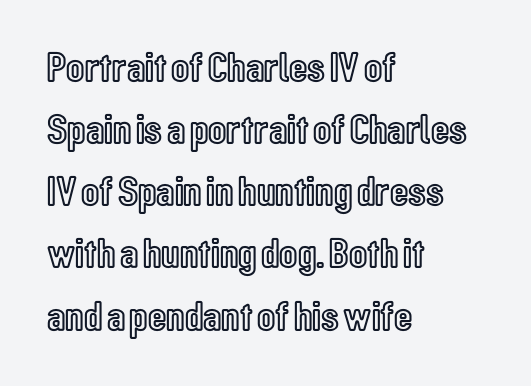
Tracking here is standard; glyphs follow each other at the usual distance. The rendering anchors every line to the left-hand side. A clean baseline with only descenders dipping below it. Proportional: the letters do not fall into vertical columns. The typography opts for an upright posture over an oblique one.
